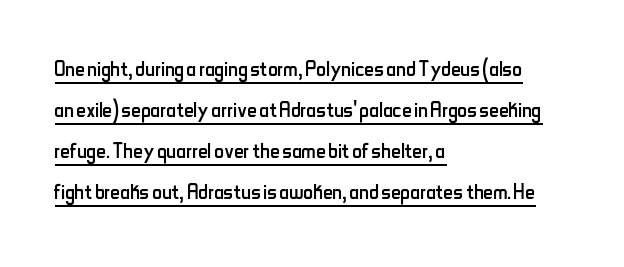
{"italic": "no", "bold": "no", "underline": "yes", "align": "left", "line_spacing": "normal", "line_spacing_ratio": 1.52, "letter_spacing": "normal", "letter_spacing_em": 0.0, "glyph_px": 27}
